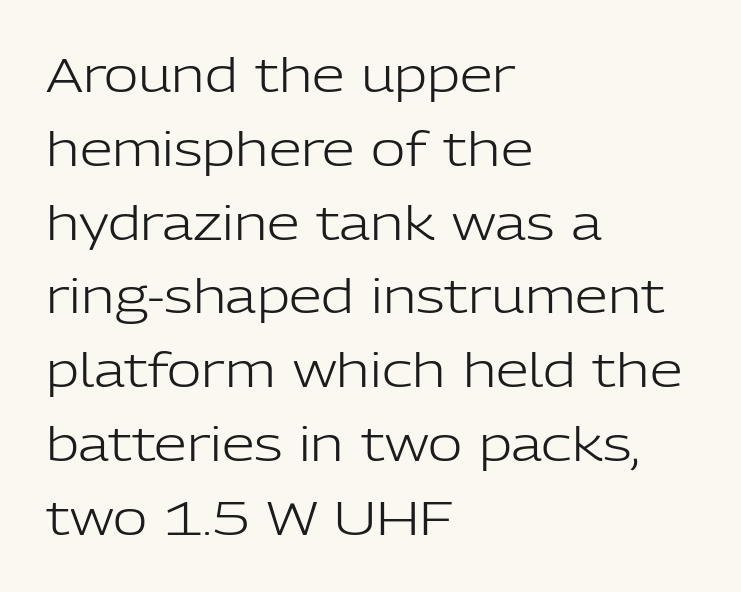
You can tell it's not italic because the verticals are truly vertical. The typeface has the unassuming heft of standard copy or less. Looks like regular typesetting: each glyph gets only the width it needs. The horizontal fit of the characters is conventional and even. Notice how the passage keeps a crisp vertical edge on the left only. The font family rendered here belongs to the sans-serif group.
